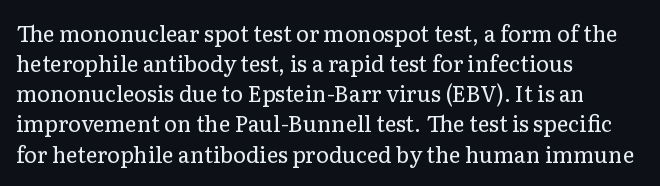
{"italic": "no", "bold": "no", "underline": "no", "align": "left", "line_spacing": "normal", "line_spacing_ratio": 1.37, "letter_spacing": "normal", "letter_spacing_em": 0.0, "glyph_px": 22}
